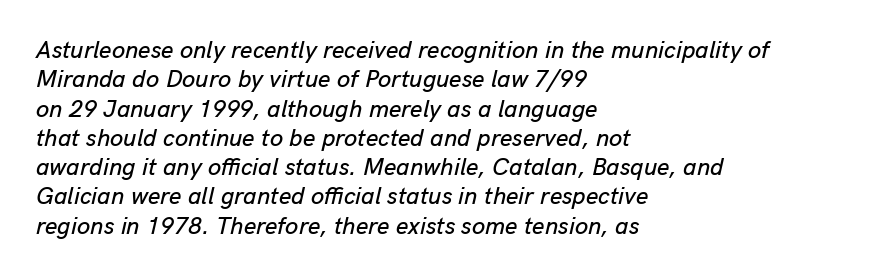
The lettering tilts uniformly, giving the passage an italic look. Each row of text sits above clean, open space. The horizontal fit of the characters is conventional and even. Casual observation: everything's shoved over to the left.
